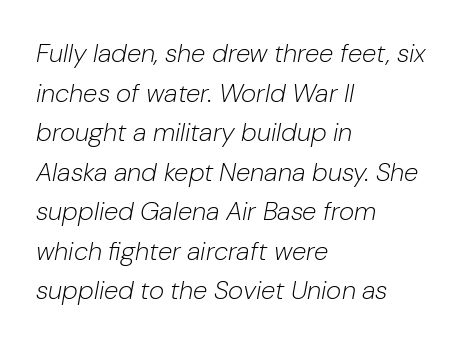
Q: Is the text bold? A: No.
Q: Is the text italic (slanted)? A: Yes, it leans right by about 10 degrees.
Q: Is the text underlined? A: No.
Q: How is the paragraph aligned? A: Left-aligned.
Q: Is the spacing between letters normal or unusually wide? A: Normal.
Q: Is the spacing between lines tight, normal or loose? A: Normal.
